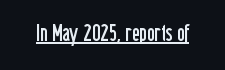
Q: Is the text bold? A: No.
Q: Is the text italic (slanted)? A: No, it is upright.
Q: Is the text underlined? A: Yes.
Q: Is the spacing between letters normal or unusually wide? A: Normal.
